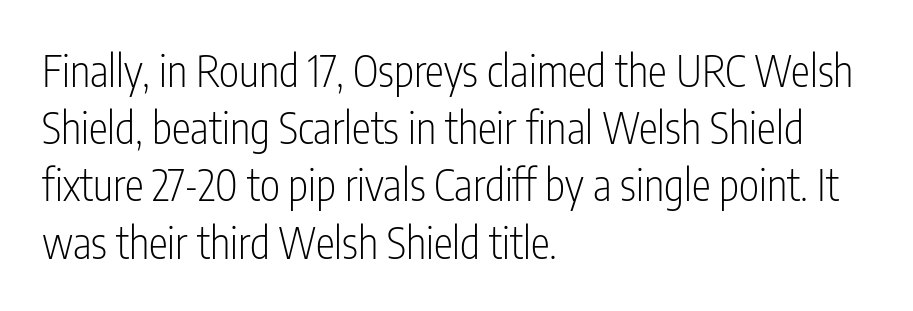
The image shows 43 px light, condensed sans-serif type, upright; set left-aligned, normal line spacing (1.33x), normal letter spacing, not underlined; low stroke contrast and a medium x-height.
